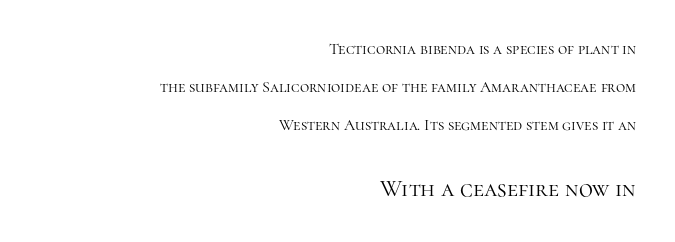
{"italic": "no", "bold": "no", "underline": "no", "align": "right", "line_spacing": "loose", "line_spacing_ratio": 2.39, "letter_spacing": "normal", "letter_spacing_em": 0.0, "larger_block": "second", "size_ratio": 1.5, "glyph_px": 24}
